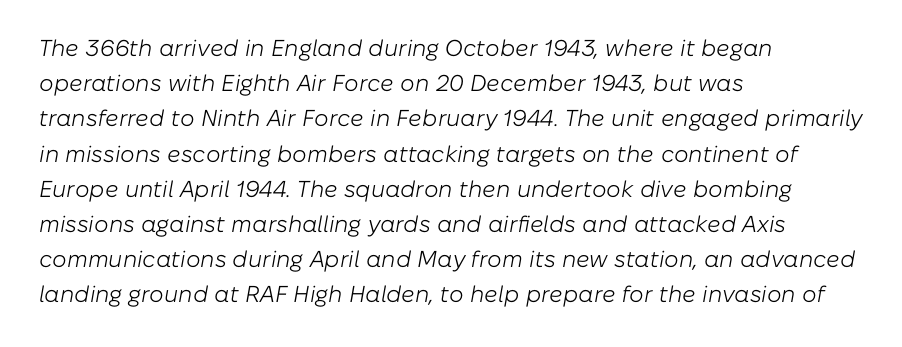
Q: Is the text bold? A: No.
Q: Is the text italic (slanted)? A: Yes, it leans right by about 10 degrees.
Q: Is the text underlined? A: No.
Q: How is the paragraph aligned? A: Left-aligned.
Q: Is the spacing between letters normal or unusually wide? A: Normal.
Q: Is the spacing between lines tight, normal or loose? A: Normal.
